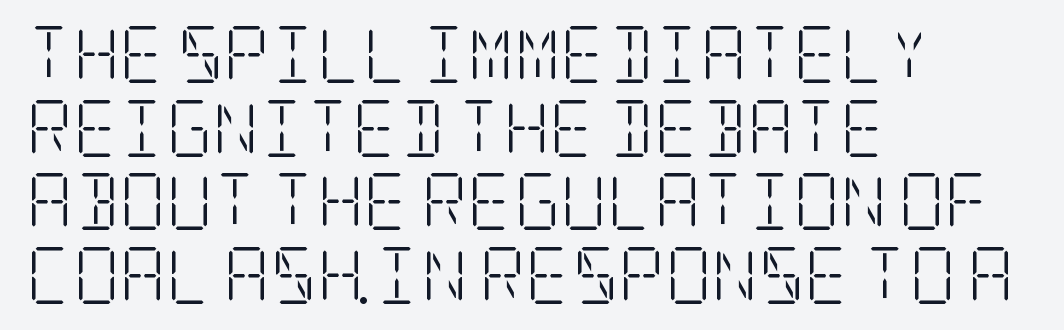
Whoever set this chose a conventional vertical rhythm. Nothing unusual about the tracking: characters are spaced as the font intends. The letters stand upright; this is a roman face. A student would call this left alignment; a typographer would say flush left, rag right. No chunkiness to these letters — they're not bold. Check the space under the baseline: it is left empty.
